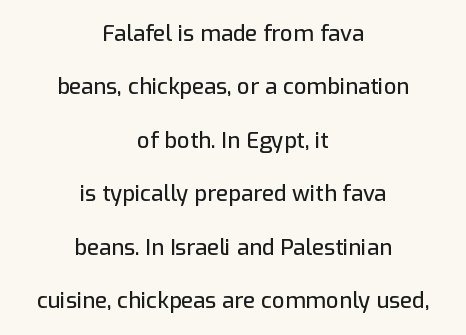
{"italic": "no", "underline": "no", "align": "center", "line_spacing": "loose", "line_spacing_ratio": 2.43, "letter_spacing": "normal", "letter_spacing_em": 0.0, "glyph_px": 22}
